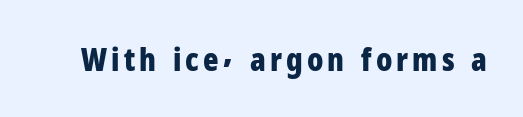
{"serif": "no", "italic": "no", "bold": "yes", "weight": "bold", "width": "condensed", "stroke_contrast": "low", "x_height": "medium", "monospaced": "no", "underline": "no", "glyph_px": 32}
